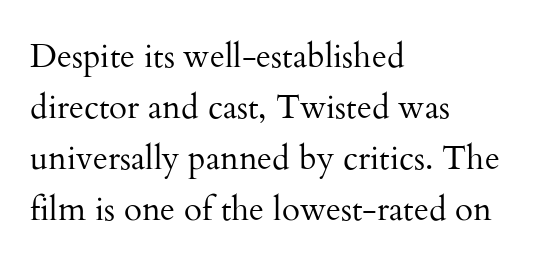
Q: Is the text bold? A: No.
Q: Is the text italic (slanted)? A: No, it is upright.
Q: Is the typeface a serif or a sans-serif typeface? A: Serif.
Q: Is the text underlined? A: No.
Q: How is the paragraph aligned? A: Left-aligned.
Q: Is the spacing between letters normal or unusually wide? A: Normal.
Q: Is the spacing between lines tight, normal or loose? A: Normal.
Q: Width (condensed, normal, or wide)? A: Normal.
Q: Stroke contrast? A: Medium.
Q: x-height? A: Small.
Q: Monospaced? A: No.
